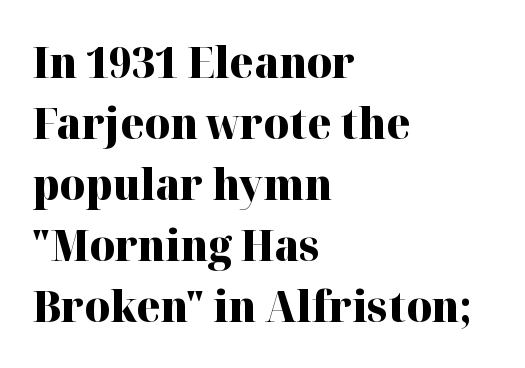
{"serif": "yes", "italic": "no", "bold": "yes", "weight": "heavy", "width": "normal", "stroke_contrast": "high", "x_height": "medium", "monospaced": "no", "underline": "no", "align": "left", "line_spacing": "normal", "line_spacing_ratio": 1.42, "letter_spacing": "normal", "letter_spacing_em": 0.0, "glyph_px": 43}
